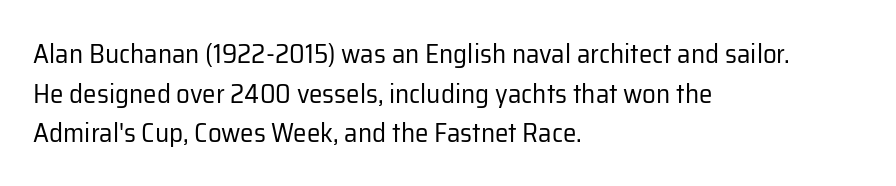
Q: Is the text bold? A: No.
Q: Is the text italic (slanted)? A: No, it is upright.
Q: Is the text underlined? A: No.
Q: How is the paragraph aligned? A: Left-aligned.
Q: Is the spacing between letters normal or unusually wide? A: Normal.
Q: Is the spacing between lines tight, normal or loose? A: Normal.
